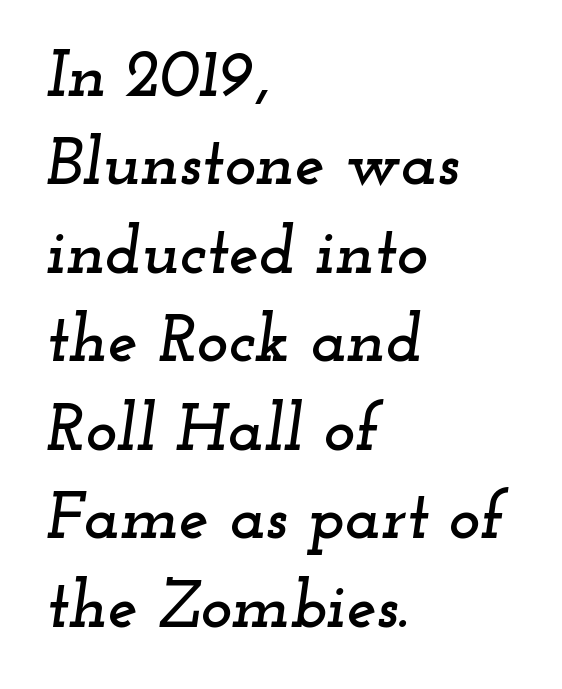
Little horizontal feet cap the strokes, marking this as serif type. Horizontal bands of white between lines are of average thickness. A student would call this left alignment; a typographer would say flush left, rag right. There is no visible air inserted between adjacent glyphs. Rule under the text: the space is simply empty.
